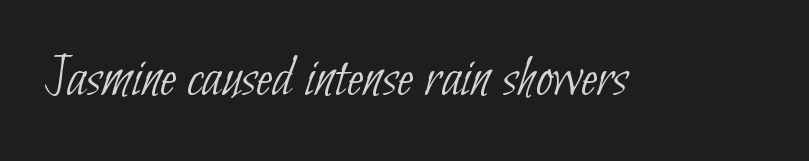
Default kerning and tracking; the words read as compact shapes. To sum up the face: it is a sans, with no serifs. Unmarked baselines from the first word to the last. Looks like regular typesetting: each glyph gets only the width it needs. This reads as an unemphasized weight, regular at the heaviest.
